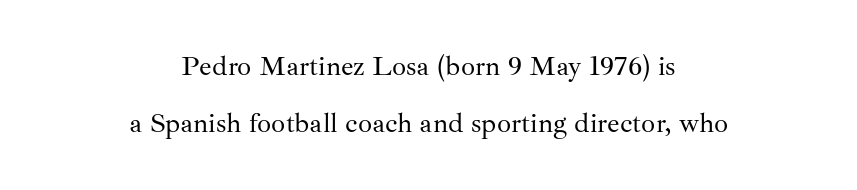
{"serif": "yes", "italic": "no", "bold": "no", "weight": "regular", "width": "normal", "stroke_contrast": "medium", "x_height": "small", "monospaced": "no", "underline": "no", "align": "center", "line_spacing": "loose", "line_spacing_ratio": 2.04, "letter_spacing": "normal", "letter_spacing_em": 0.0, "glyph_px": 28}
